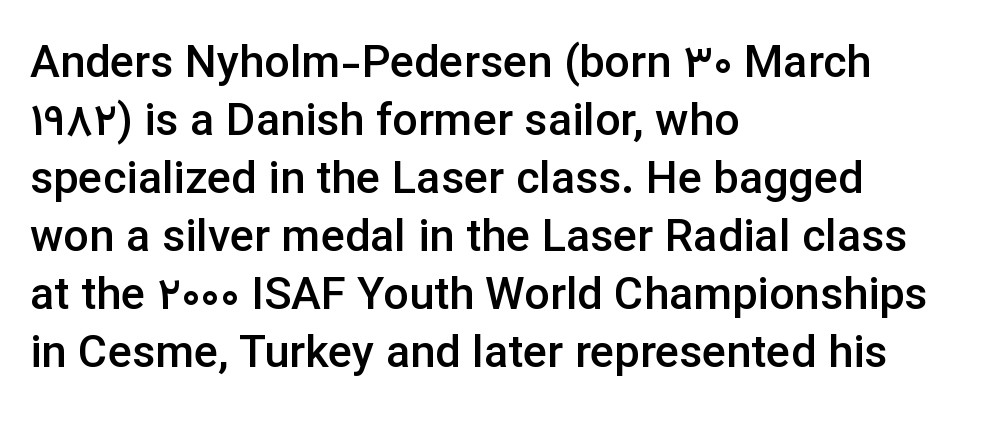
Standard letterfit; no display-style spreading of the glyphs. Leading: standard. The text block is weighted toward the left margin, trailing off unevenly rightward. Think of a printed novel: that variable character pitch is what you see here.
